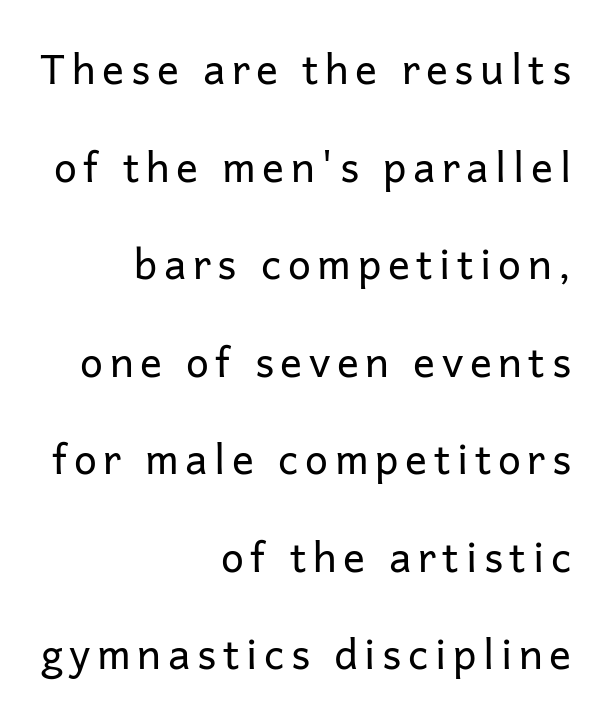
The image shows 41 px regular-weight sans-serif type, upright; set right-aligned, loose line spacing (2.38x), not underlined; low stroke contrast and a medium x-height.
